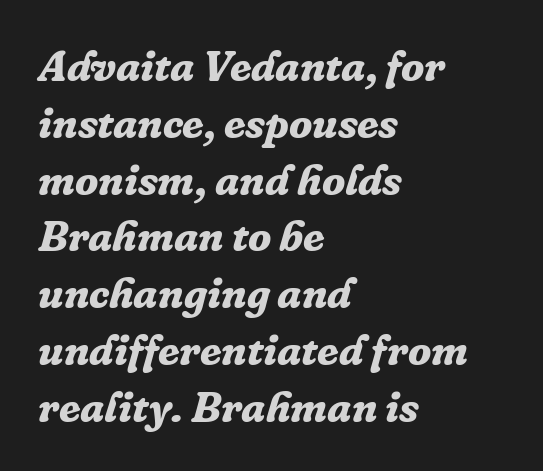
The image shows 43 px bold serif type, italic (leaning right); set left-aligned, normal line spacing (1.32x), normal letter spacing, not underlined; low stroke contrast and a medium x-height.
